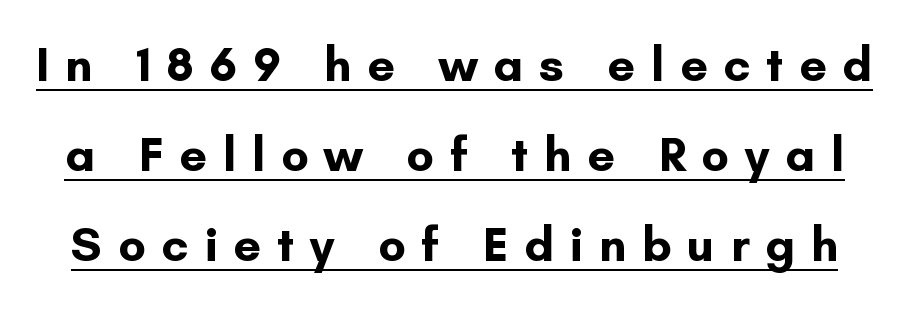
{"serif": "no", "italic": "no", "bold": "yes", "weight": "bold", "width": "normal", "stroke_contrast": "low", "x_height": "small", "monospaced": "no", "underline": "yes", "line_spacing_ratio": 1.84, "letter_spacing": "wide", "letter_spacing_em": 0.32, "glyph_px": 49}
